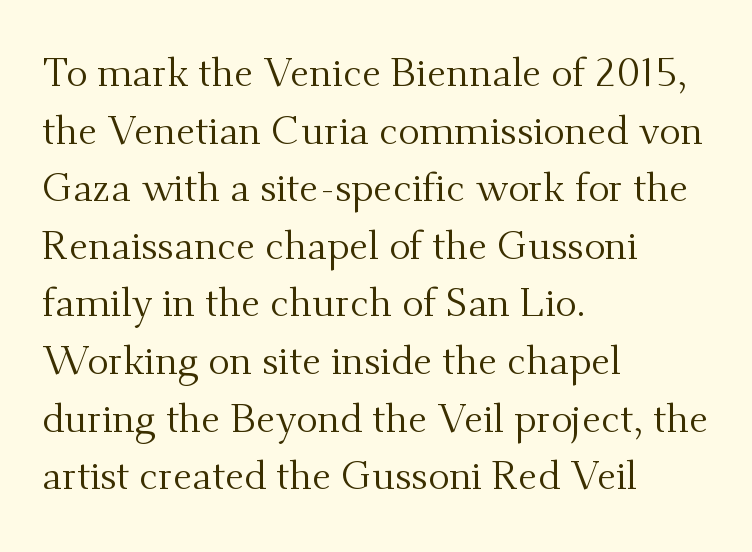
Q: Is the text bold? A: No.
Q: Is the text italic (slanted)? A: No, it is upright.
Q: Is the typeface a serif or a sans-serif typeface? A: Serif.
Q: Is the text underlined? A: No.
Q: How is the paragraph aligned? A: Left-aligned.
Q: Is the spacing between letters normal or unusually wide? A: Normal.
Q: Is the spacing between lines tight, normal or loose? A: Normal.
Q: Width (condensed, normal, or wide)? A: Normal.
Q: Stroke contrast? A: Medium.
Q: x-height? A: Small.
Q: Monospaced? A: No.
